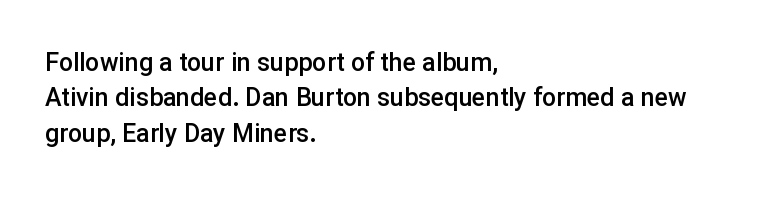
{"italic": "no", "bold": "semi", "underline": "no", "align": "left", "line_spacing": "normal", "line_spacing_ratio": 1.42, "letter_spacing": "normal", "letter_spacing_em": 0.0, "glyph_px": 25}
